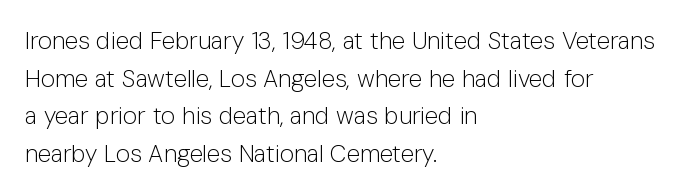
The setting favours the left margin, as ordinary paragraphs usually do. The face looks like a standard text weight, possibly lighter. Each row of text sits above clean, open space. Posture: straight, roman, zero tilt.
